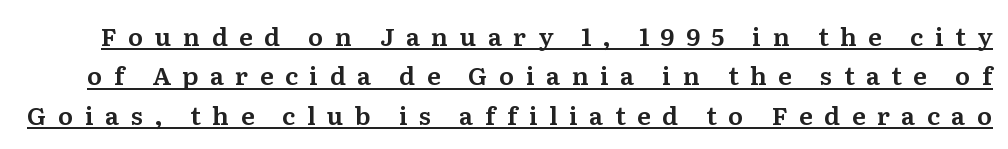
If you drew a line through each stem, it would be perfectly vertical. Display-style spreading of the glyphs; the letterfit is very open. Interline gaps are of average width in this sample. Does a line run under the words? Yes, clearly.
